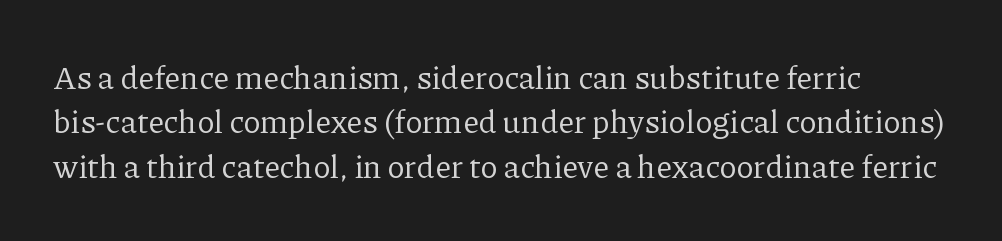
The type is set solid horizontally, with unmodified tracking. Check under the words: just untouched page. Italic: no, the glyphs are upright roman. A normal amount of white space separates one row of letters from the next. You could not count columns in this text — the font is proportionally spaced. Observe the serifs anchoring each vertical stroke in this sample.
